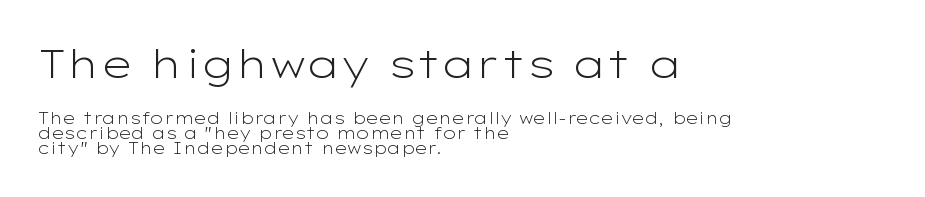
The image shows 40 px light, wide sans-serif type, upright; set left-aligned, tight line spacing (0.95x), normal letter spacing, not underlined; the first (top) block is 2.5x larger; low stroke contrast and a medium x-height.
